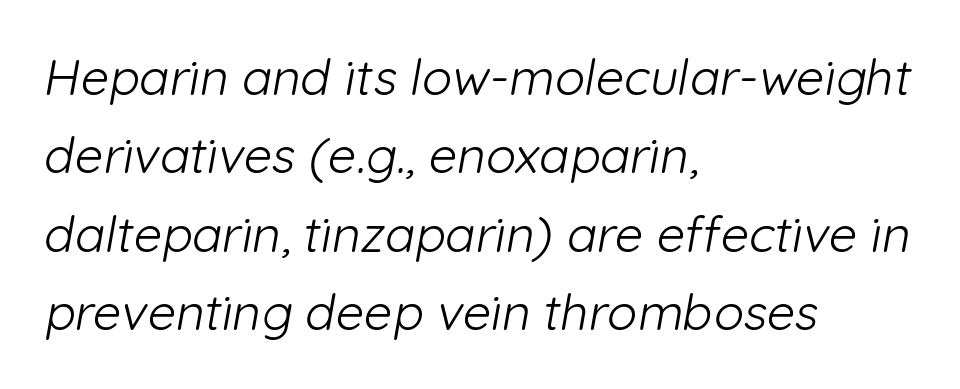
The image shows 50 px light sans-serif type; set left-aligned, normal line spacing (1.57x), normal letter spacing, not underlined; low stroke contrast and a medium x-height.
